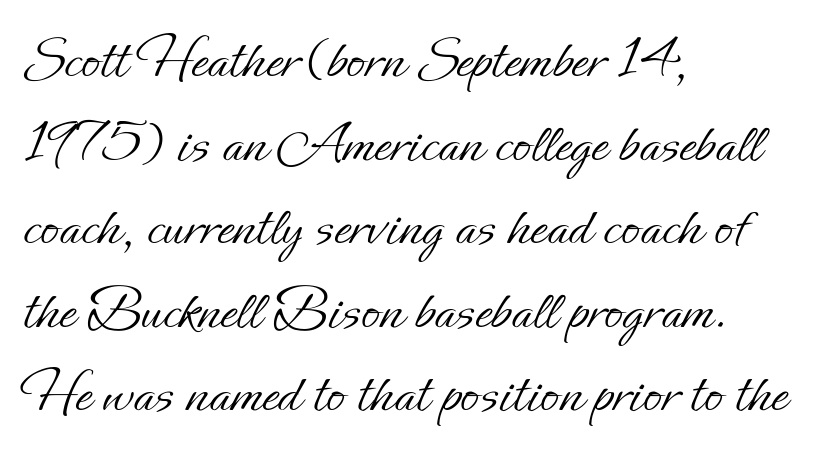
Visually the block forms a straight wall on the left and a jagged coastline on the right. Horizontal bands of white between lines are of average thickness. Descender tails drop into unmarked territory. The passage shown is typed in a proportional face where columns would drift. The passage shown is not bold in any degree.
